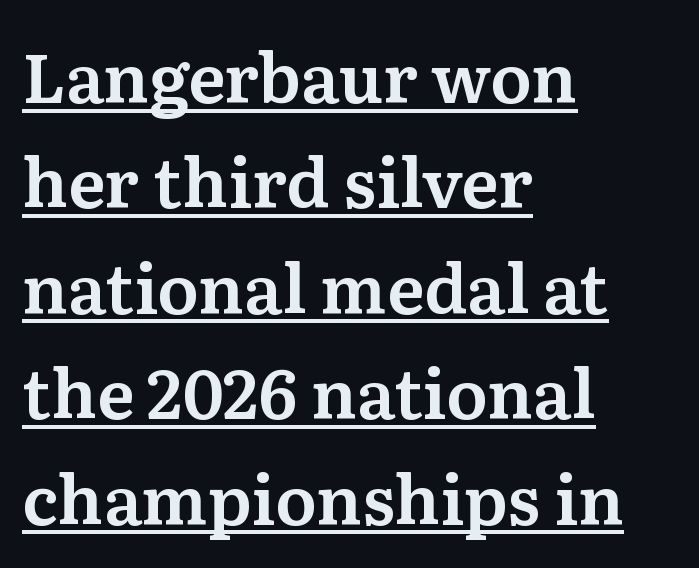
Notice how the stems are strictly vertical — no italics here. Think of a printed novel: that variable character pitch is what you see here. The passage is arranged the way most books set body copy — flush left. The specimen includes a rule beneath the text block's lines. Unlike a clean sans, this face finishes its strokes with serifs.
